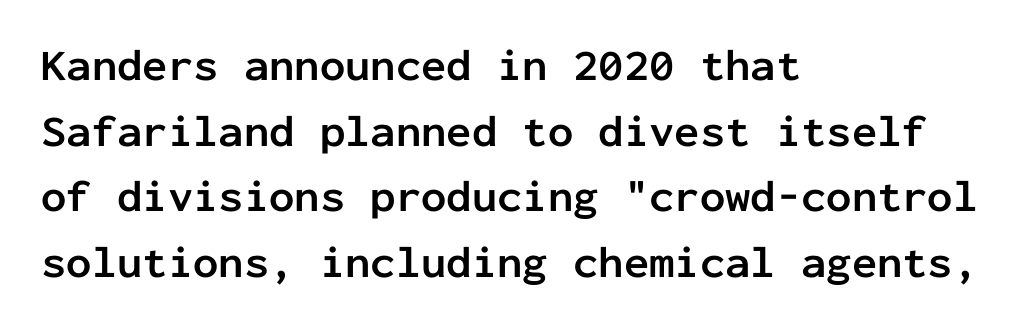
{"serif": "no", "italic": "no", "bold": "yes", "weight": "semibold", "width": "normal", "stroke_contrast": "low", "x_height": "medium", "monospaced": "yes", "underline": "no", "align": "left", "line_spacing": "normal", "line_spacing_ratio": 1.46, "letter_spacing": "normal", "letter_spacing_em": 0.0, "glyph_px": 45}
